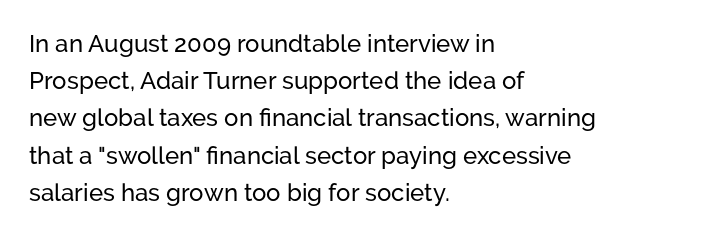
Q: Is the text italic (slanted)? A: No, it is upright.
Q: Is the text underlined? A: No.
Q: How is the paragraph aligned? A: Left-aligned.
Q: Is the spacing between letters normal or unusually wide? A: Normal.
Q: Is the spacing between lines tight, normal or loose? A: Normal.
